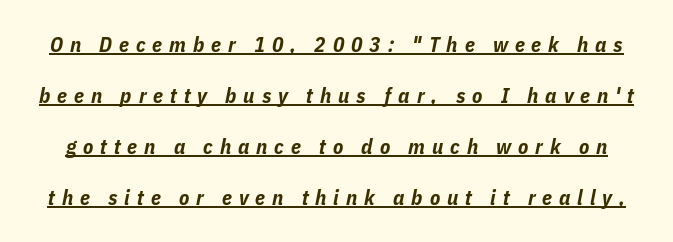
The image shows 21 px bold type, italic (leaning right); set loose line spacing (2.43x), unusually wide letter spacing (+0.33 em), underlined.
